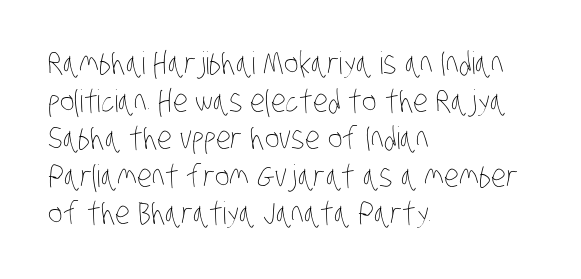
Each stroke keeps to a modest, everyday thickness or less. Think of a printed novel: that variable character pitch is what you see here. Check the space under the baseline: it is left empty. The lines in this sample share a left origin and differ only in where they stop. Each word holds together tightly as a unit, with standard inter-letter gaps.
